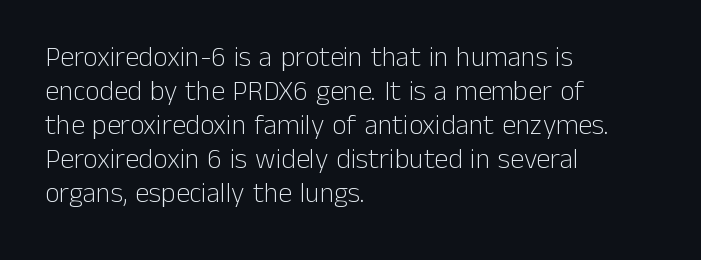
Q: Is the text bold? A: No.
Q: Is the text italic (slanted)? A: No, it is upright.
Q: Is the typeface a serif or a sans-serif typeface? A: Sans-serif.
Q: Is the text underlined? A: No.
Q: How is the paragraph aligned? A: Left-aligned.
Q: Is the spacing between letters normal or unusually wide? A: Normal.
Q: Width (condensed, normal, or wide)? A: Normal.
Q: Stroke contrast? A: Low.
Q: x-height? A: Medium.
Q: Monospaced? A: No.
